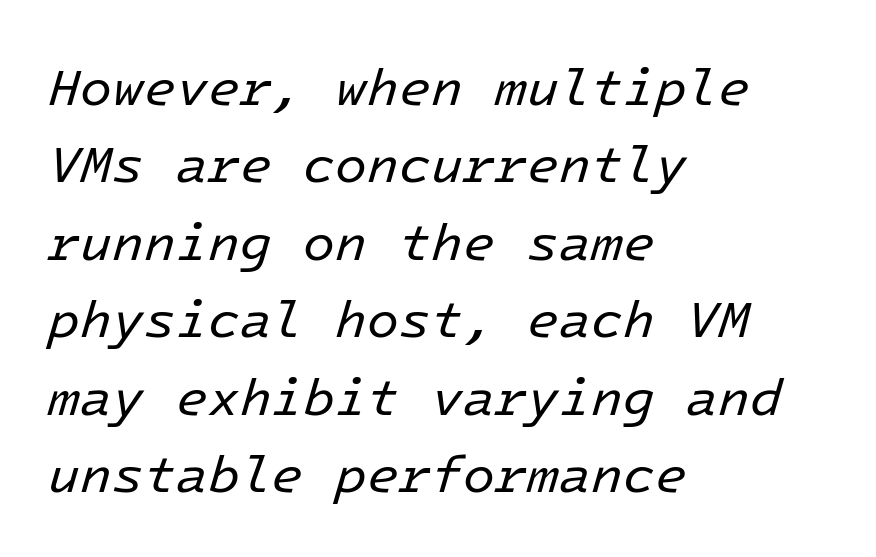
Q: Is the text bold? A: No.
Q: Is the text italic (slanted)? A: Yes, it leans right by about 16 degrees.
Q: Is the text underlined? A: No.
Q: How is the paragraph aligned? A: Left-aligned.
Q: Is the spacing between letters normal or unusually wide? A: Normal.
Q: Is the spacing between lines tight, normal or loose? A: Normal.
Q: Width (condensed, normal, or wide)? A: Normal.
Q: Stroke contrast? A: Low.
Q: x-height? A: Medium.
